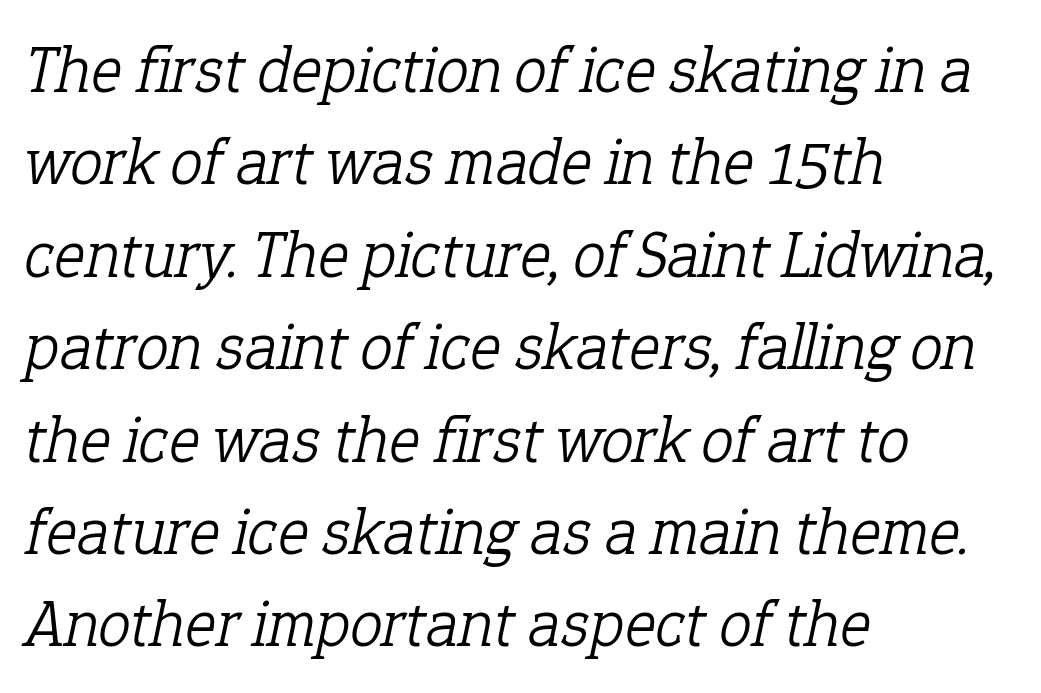
The image shows 66 px light serif type, italic (leaning right); set left-aligned, normal line spacing (1.4x), normal letter spacing, not underlined; low stroke contrast and a medium x-height.
